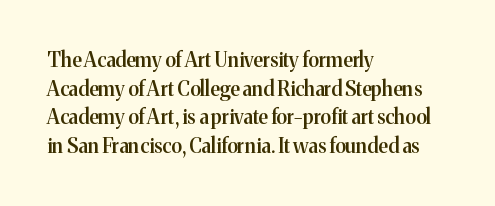
{"italic": "no", "bold": "semi", "underline": "no", "align": "left", "line_spacing": "normal", "line_spacing_ratio": 1.43, "letter_spacing": "normal", "letter_spacing_em": 0.0, "glyph_px": 20}
